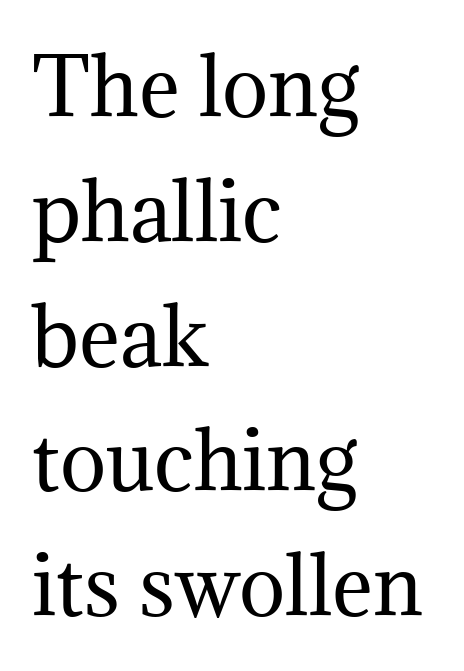
To sum up the face: it has serifs. A typesetter would mark this as roman, not italic. Just letters on the line, the space beneath them empty. These lines keep a tight, regular rhythm from letter to letter. Unbolded letterforms with no extra heft.
